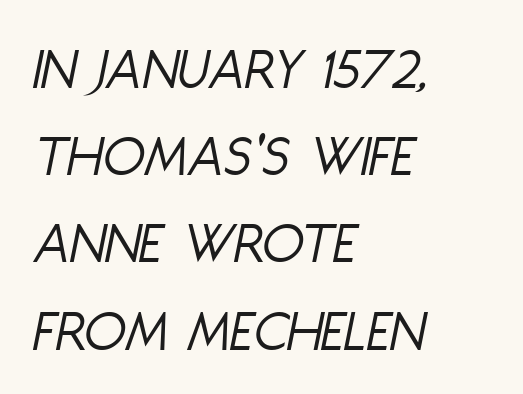
{"italic": "yes", "lean": "right", "slant_degrees": 11, "bold": "no", "weight": "light", "width": "condensed", "stroke_contrast": "low", "x_height": "large", "monospaced": "no", "underline": "no", "align": "left", "line_spacing": "normal", "line_spacing_ratio": 1.43, "letter_spacing": "normal", "letter_spacing_em": 0.0, "glyph_px": 61}
